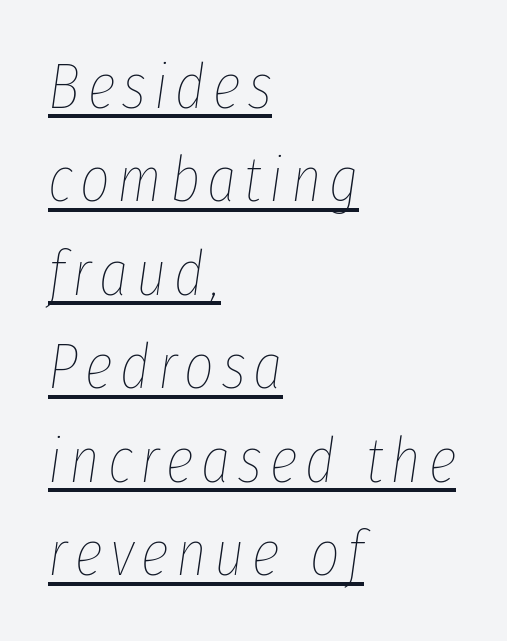
Summary of vertical rhythm: regular, with standard interline spacing. Emphasis is given by a line drawn under the lettering. Looking at the ascenders, they clearly lean. Varying glyph widths throughout — classic text-font behaviour. The typeface has the unassuming heft of standard copy or less.
